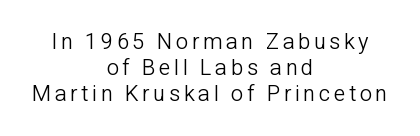
A bare baseline throughout the passage. Is the stroke heavy? The answer is a plain regular-or-lighter. The setting favours the middle, as headings and verse often do. It's the straight-up-and-down kind of type.
